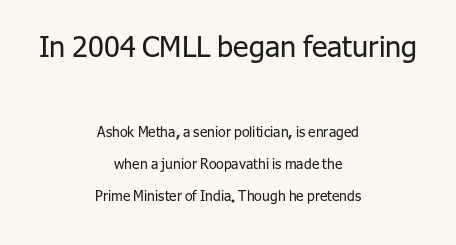
Proportional: the letters do not fall into vertical columns. Classification — sans serif. The compositor balanced each line on the midline. These lines were composed using upright roman letters. Whoever set this made the first block the dominant, larger element. This reads as an unemphasized weight, regular at the heaviest.
